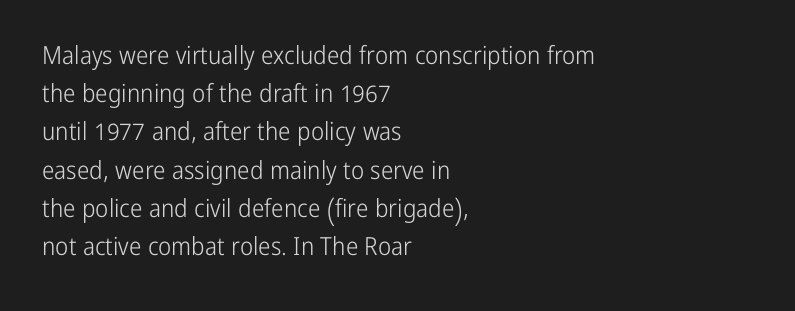
The image shows 25 px text type, upright; set left-aligned, normal line spacing (1.53x), normal letter spacing, not underlined.
